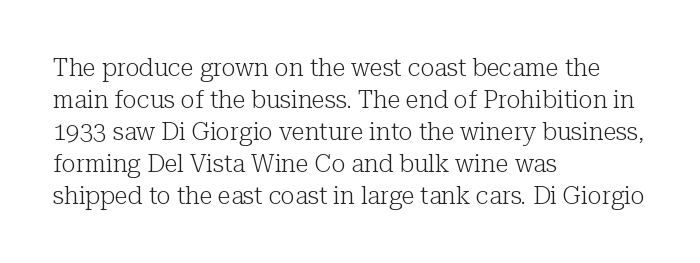
A bare baseline throughout the passage. Does the lettering tilt? It doesn't — this is upright. Leftover space on each line is placed entirely after the last word. Regarding leading, the lines here are spaced in the standard way. Inter-character spacing is left at the font's built-in metrics. Compared with a typical body face, this is equally light or lighter still.
